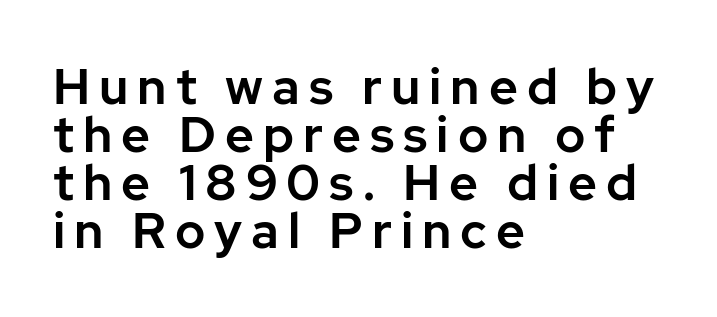
{"serif": "no", "italic": "no", "width": "normal", "stroke_contrast": "low", "x_height": "medium", "monospaced": "no", "underline": "no", "align": "left", "line_spacing": "tight", "line_spacing_ratio": 0.96, "glyph_px": 50}
